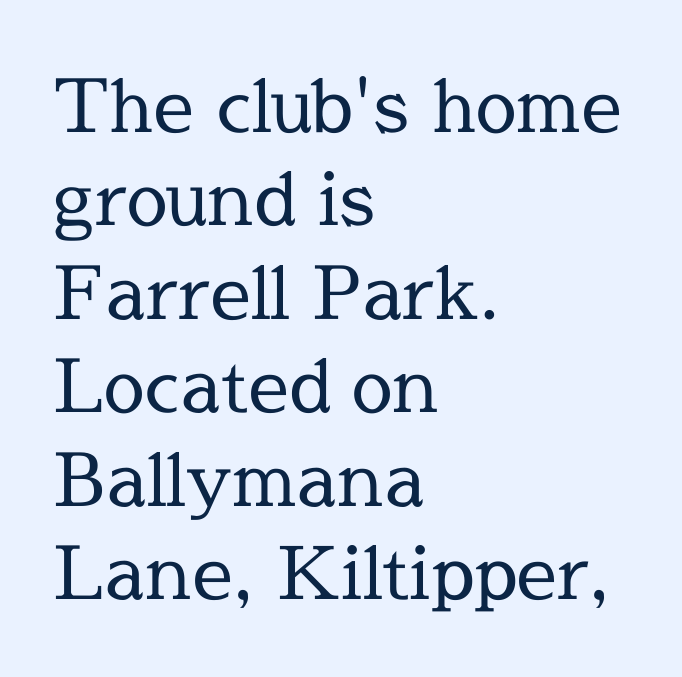
The image shows 73 px regular-weight serif type, upright; set left-aligned, normal line spacing (1.28x), normal letter spacing, not underlined; a medium x-height.
